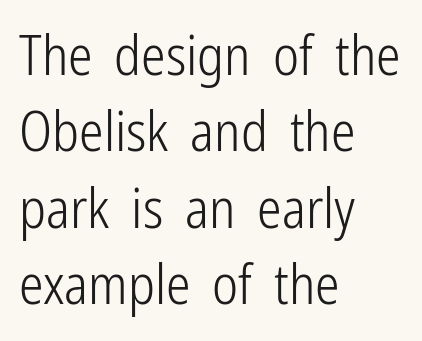
{"serif": "no", "italic": "no", "bold": "no", "weight": "light", "width": "condensed", "stroke_contrast": "low", "x_height": "medium", "monospaced": "no", "underline": "no", "align": "left", "line_spacing": "normal", "line_spacing_ratio": 1.39, "letter_spacing": "normal", "letter_spacing_em": 0.0, "glyph_px": 55}
